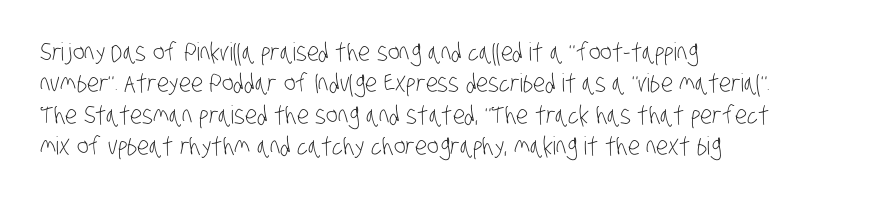
No extra ink here — the face is not bold. Underlining? Definitely not there. Glyph-to-glyph distance matches everyday printed text. The lines in this sample share a left origin and differ only in where they stop.
